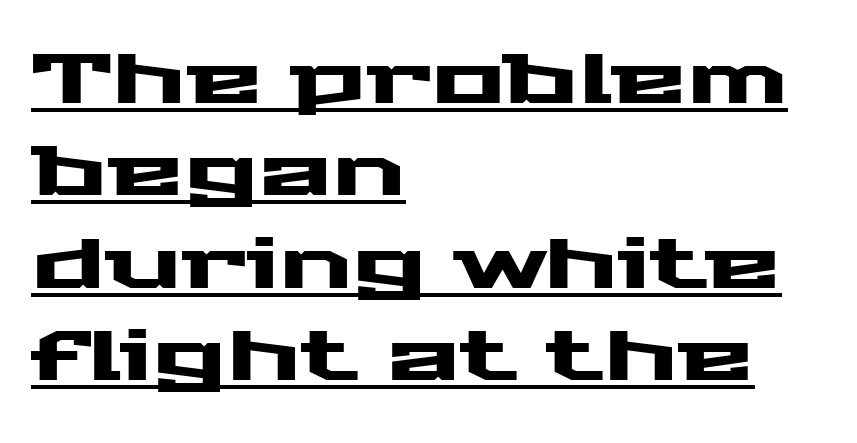
{"serif": "no", "italic": "no", "width": "wide", "stroke_contrast": "medium", "x_height": "medium", "monospaced": "no", "underline": "yes", "align": "left", "line_spacing": "normal", "line_spacing_ratio": 1.34, "letter_spacing": "normal", "letter_spacing_em": 0.0, "glyph_px": 69}
